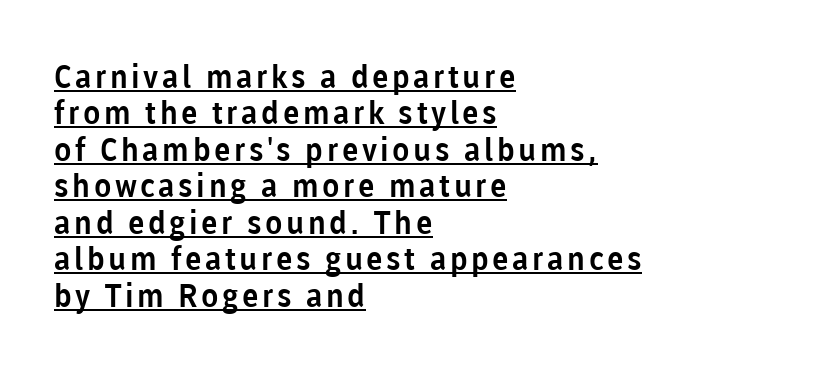
Note: no serifs on the glyphs. A typographer would call this underscored text. Interline gaps are noticeably narrow in this sample. Notice how the passage keeps a crisp vertical edge on the left only.
